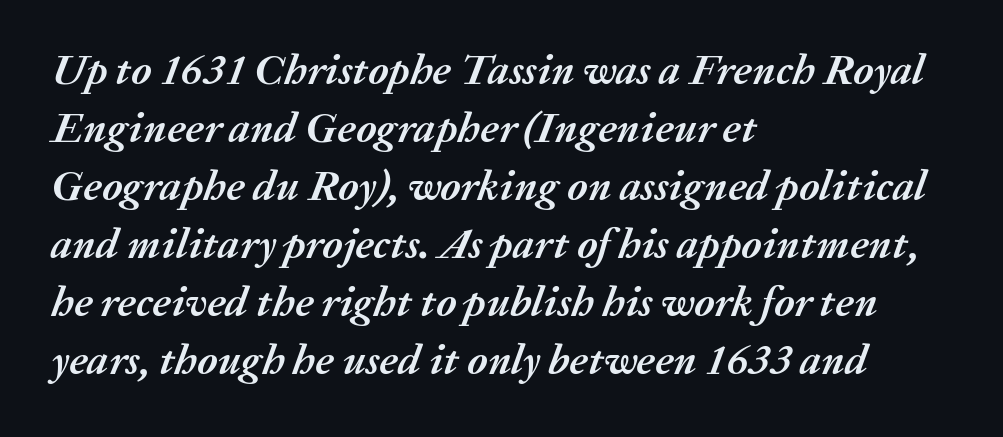
Q: Is the text bold? A: Yes.
Q: Is the text italic (slanted)? A: Yes, it leans right by about 20 degrees.
Q: Is the text underlined? A: No.
Q: How is the paragraph aligned? A: Left-aligned.
Q: Is the spacing between letters normal or unusually wide? A: Normal.
Q: Is the spacing between lines tight, normal or loose? A: Normal.
Q: Width (condensed, normal, or wide)? A: Normal.
Q: Stroke contrast? A: Medium.
Q: x-height? A: Medium.
Q: Monospaced? A: No.
